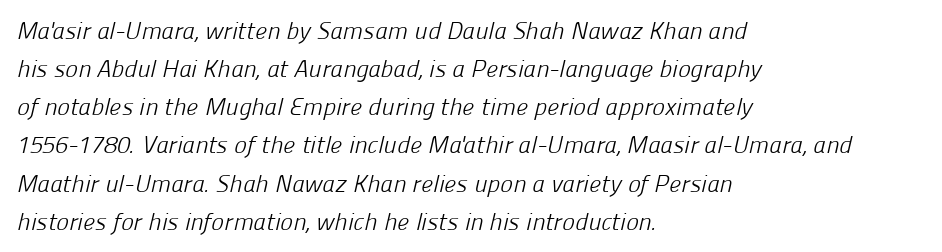
Q: Is the text bold? A: No.
Q: Is the text underlined? A: No.
Q: How is the paragraph aligned? A: Left-aligned.
Q: Is the spacing between letters normal or unusually wide? A: Normal.
Q: Is the spacing between lines tight, normal or loose? A: Normal.
